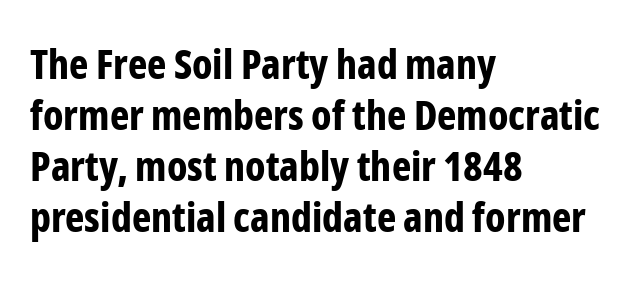
The image shows 41 px bold, condensed sans-serif type, upright; set left-aligned, line spacing 1.24x, normal letter spacing, not underlined; low stroke contrast and a medium x-height.
